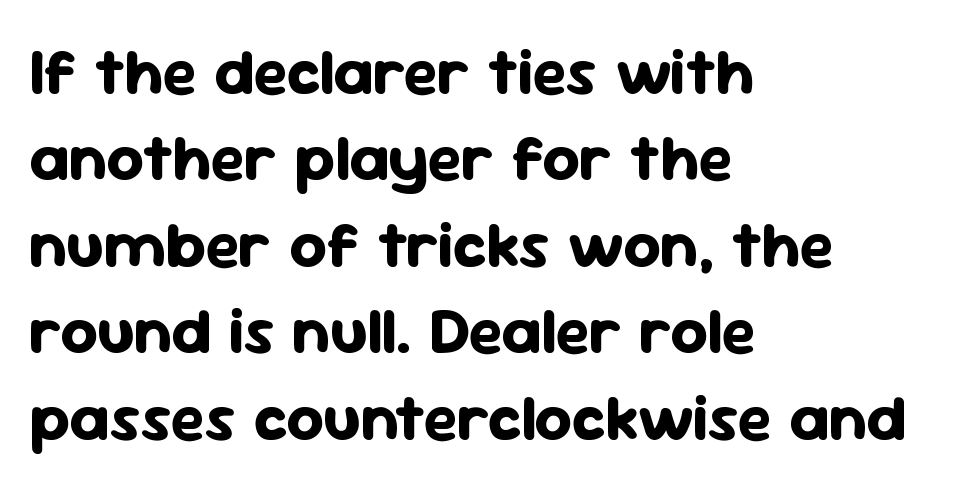
Q: Is the text bold? A: Yes.
Q: Is the text italic (slanted)? A: No, it is upright.
Q: Is the typeface a serif or a sans-serif typeface? A: Sans-serif.
Q: Is the text underlined? A: No.
Q: How is the paragraph aligned? A: Left-aligned.
Q: Is the spacing between letters normal or unusually wide? A: Normal.
Q: Is the spacing between lines tight, normal or loose? A: Normal.
Q: Width (condensed, normal, or wide)? A: Normal.
Q: Stroke contrast? A: Low.
Q: x-height? A: Medium.
Q: Monospaced? A: No.
